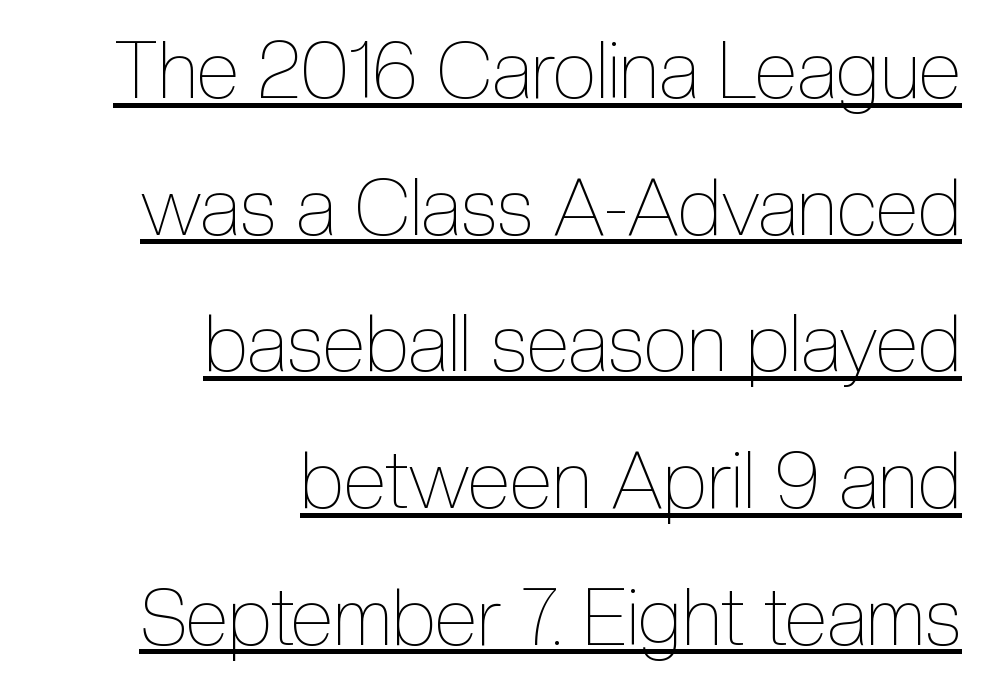
{"italic": "no", "bold": "no", "weight": "thin", "width": "condensed", "x_height": "medium", "monospaced": "no", "underline": "yes", "align": "right", "line_spacing_ratio": 1.73, "letter_spacing": "normal", "letter_spacing_em": 0.0, "glyph_px": 79}
